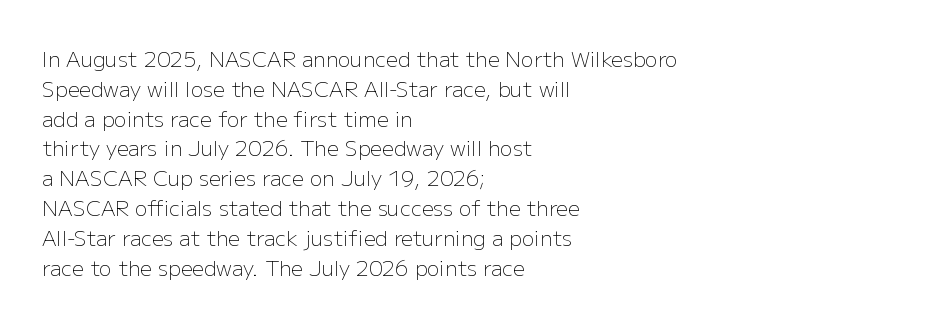
Q: Is the text bold? A: No.
Q: Is the text italic (slanted)? A: No, it is upright.
Q: Is the text underlined? A: No.
Q: How is the paragraph aligned? A: Left-aligned.
Q: Is the spacing between letters normal or unusually wide? A: Normal.
Q: Is the spacing between lines tight, normal or loose? A: Normal.
